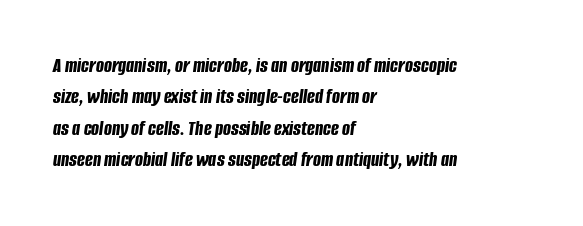
The image shows 21 px bold type, italic (leaning right); set left-aligned, normal line spacing (1.49x), normal letter spacing, not underlined.
